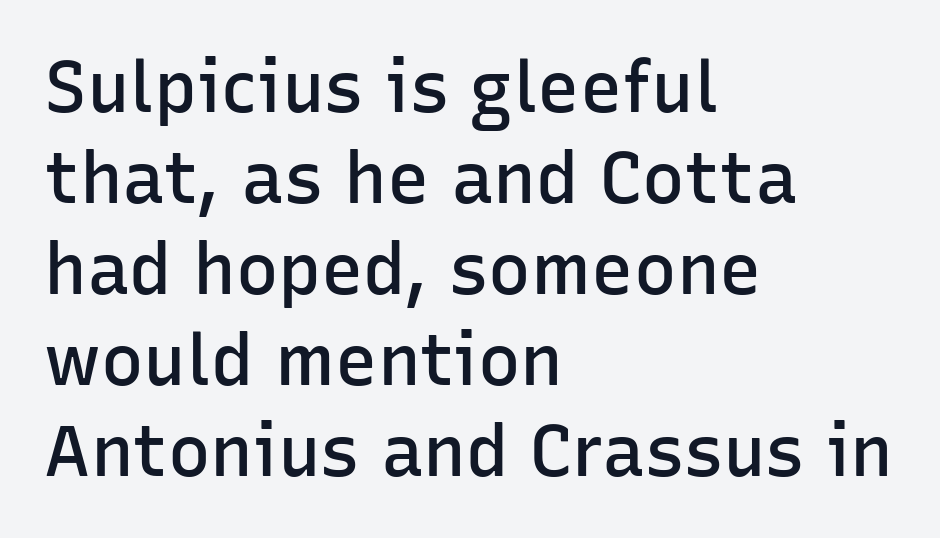
Q: Is the text bold? A: Semi-bold.
Q: Is the text italic (slanted)? A: No, it is upright.
Q: Is the typeface a serif or a sans-serif typeface? A: Sans-serif.
Q: Is the text underlined? A: No.
Q: How is the paragraph aligned? A: Left-aligned.
Q: Is the spacing between letters normal or unusually wide? A: Normal.
Q: Is the spacing between lines tight, normal or loose? A: Normal.
Q: Width (condensed, normal, or wide)? A: Normal.
Q: Stroke contrast? A: Low.
Q: x-height? A: Medium.
Q: Monospaced? A: No.
